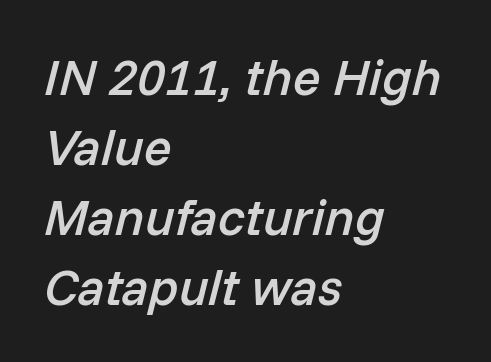
Q: Is the text bold? A: Semi-bold.
Q: Is the text italic (slanted)? A: Yes, it leans right by about 14 degrees.
Q: Is the text underlined? A: No.
Q: How is the paragraph aligned? A: Left-aligned.
Q: Is the spacing between letters normal or unusually wide? A: Normal.
Q: Is the spacing between lines tight, normal or loose? A: Normal.
Q: Width (condensed, normal, or wide)? A: Normal.
Q: Stroke contrast? A: Low.
Q: x-height? A: Medium.
Q: Monospaced? A: No.
